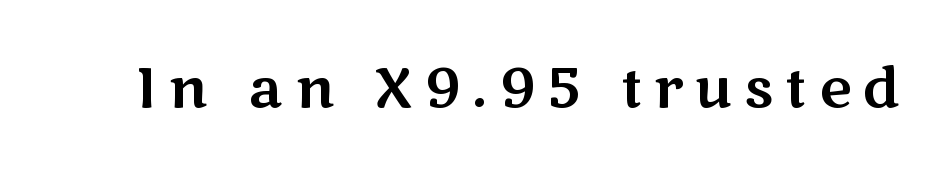
The letters carry no serifs — their stems end cleanly without finishing strokes. The face used here is rendered with a markedly widened letterfit. Looks like regular typesetting: each glyph gets only the width it needs. Quick note: not italic, upright. Check the space under the baseline: it is left empty.
